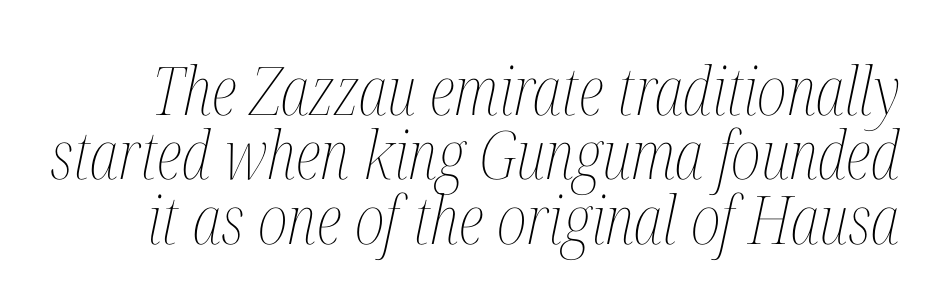
The image shows 67 px thin, condensed type, italic (leaning right); set tight line spacing (0.96x), normal letter spacing, not underlined; medium stroke contrast and a medium x-height.
